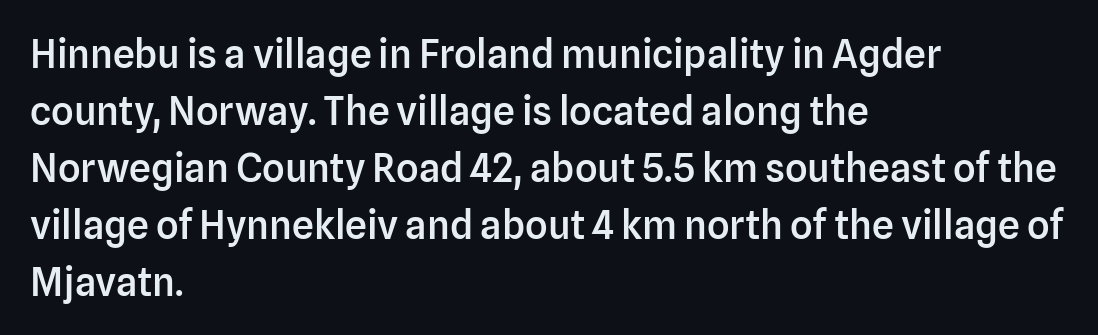
The image shows 39 px semibold sans-serif type, upright; set left-aligned, normal line spacing (1.46x), normal letter spacing, not underlined; low stroke contrast and a medium x-height.
